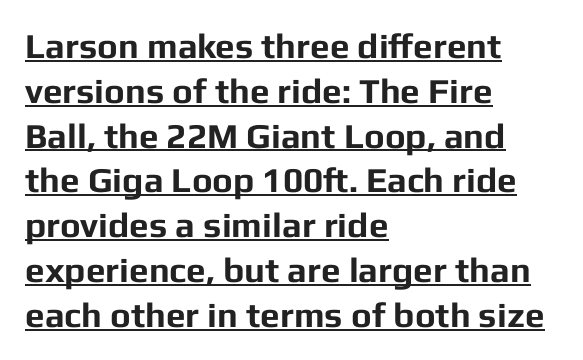
The image shows 35 px bold sans-serif type, upright; set left-aligned, normal line spacing (1.28x), normal letter spacing, underlined; low stroke contrast and a medium x-height.
